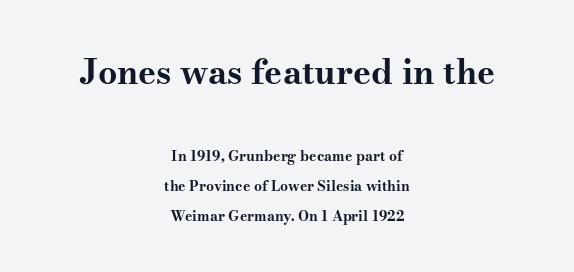
Q: Is the text bold? A: Yes.
Q: Is the text italic (slanted)? A: No, it is upright.
Q: Is the typeface a serif or a sans-serif typeface? A: Serif.
Q: Is the text underlined? A: No.
Q: How is the paragraph aligned? A: Centered.
Q: Is the spacing between letters normal or unusually wide? A: Normal.
Q: Is the spacing between lines tight, normal or loose? A: Loose.
Q: Which block of text is set in a larger size, the first (top) or the second (bottom)? A: The first (top) one.
Q: Width (condensed, normal, or wide)? A: Wide.
Q: Stroke contrast? A: Medium.
Q: x-height? A: Small.
Q: Monospaced? A: No.
